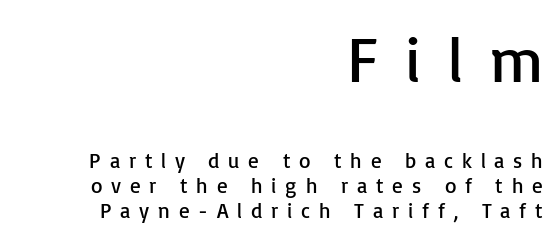
Look at the glyph heights: the upper group is clearly the bigger setting. Weight: in the light-to-regular range. A flush-right, rag-left setting is used for this passage. The face used here is a sans, in the tradition of grotesques and geometrics.
